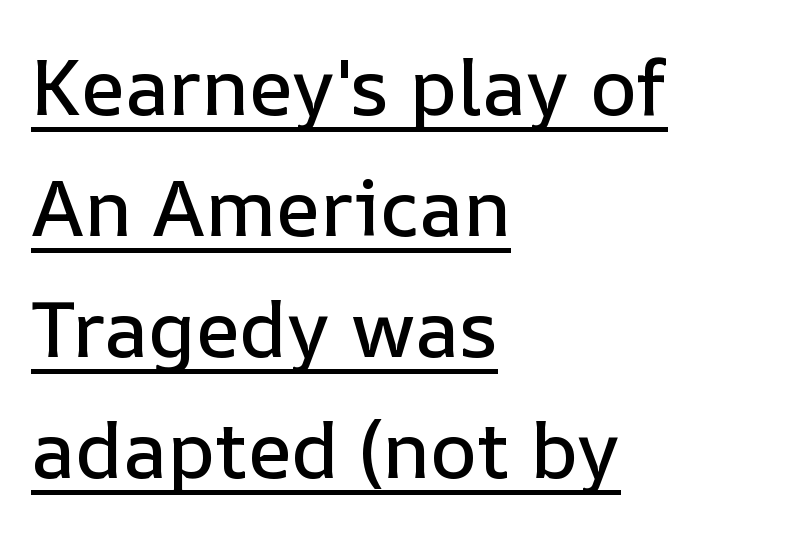
This sample carries an underscore along the baseline area. The passage shown is typed in a proportional face where columns would drift. Nothing unusual about the tracking: characters are spaced as the font intends. A typesetter would mark this as roman, not italic. This sample keeps an unexceptional amount of space between lines.
